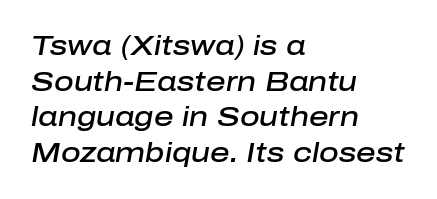
Q: Is the text bold? A: Semi-bold.
Q: Is the text italic (slanted)? A: Yes, it leans right by about 10 degrees.
Q: Is the text underlined? A: No.
Q: How is the paragraph aligned? A: Left-aligned.
Q: Is the spacing between letters normal or unusually wide? A: Normal.
Q: Is the spacing between lines tight, normal or loose? A: Normal.
